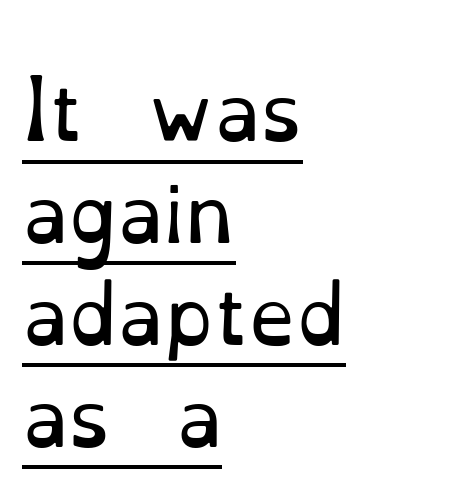
The image shows 76 px regular-weight serif type, upright; set left-aligned, normal line spacing (1.34x), normal letter spacing, underlined; low stroke contrast and a small x-height.
